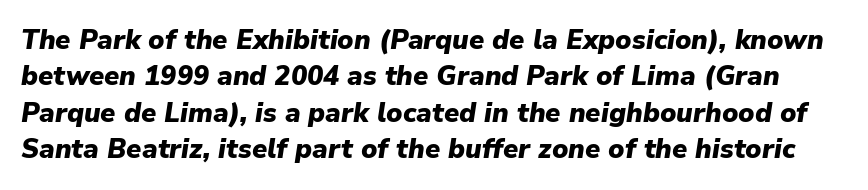
Q: Is the text bold? A: Yes.
Q: Is the text italic (slanted)? A: Yes, it leans right by about 9 degrees.
Q: Is the text underlined? A: No.
Q: Is the spacing between letters normal or unusually wide? A: Normal.
Q: Is the spacing between lines tight, normal or loose? A: Normal.
